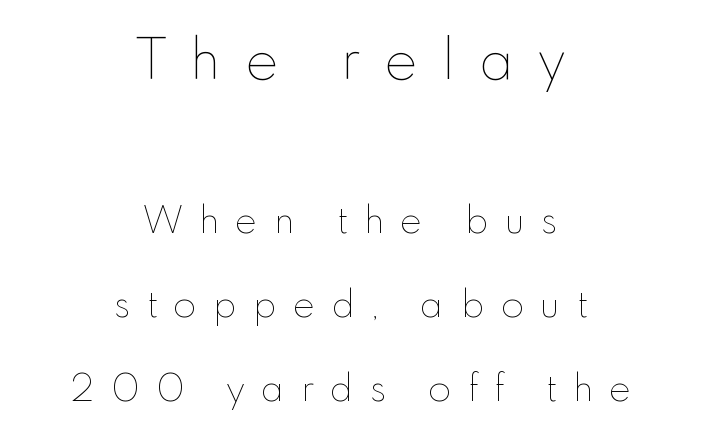
{"italic": "no", "bold": "no", "weight": "thin", "width": "normal", "stroke_contrast": "low", "x_height": "small", "monospaced": "no", "underline": "no", "align": "center", "line_spacing": "loose", "line_spacing_ratio": 2.26, "letter_spacing": "wide", "letter_spacing_em": 0.45, "larger_block": "first", "size_ratio": 1.49, "glyph_px": 55}
